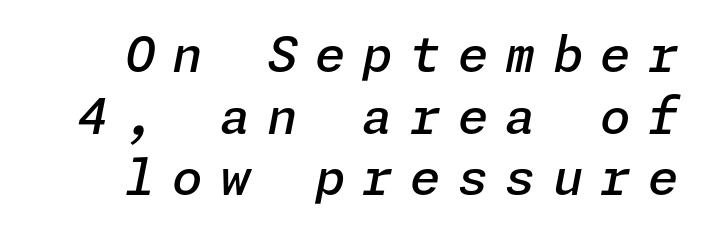
Q: Is the text bold? A: Semi-bold.
Q: Is the text italic (slanted)? A: Yes, it leans right by about 11 degrees.
Q: Is the text underlined? A: No.
Q: How is the paragraph aligned? A: Right-aligned.
Q: Is the spacing between letters normal or unusually wide? A: Unusually wide.
Q: Is the spacing between lines tight, normal or loose? A: Normal.
Q: Width (condensed, normal, or wide)? A: Normal.
Q: Stroke contrast? A: Low.
Q: x-height? A: Medium.
